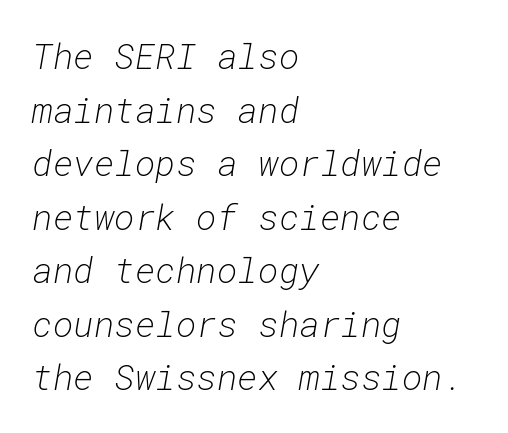
{"italic": "yes", "lean": "right", "slant_degrees": 10, "bold": "no", "weight": "light", "width": "normal", "stroke_contrast": "low", "x_height": "medium", "monospaced": "yes", "underline": "no", "align": "left", "line_spacing": "normal", "line_spacing_ratio": 1.53, "letter_spacing": "normal", "letter_spacing_em": 0.0, "glyph_px": 35}
